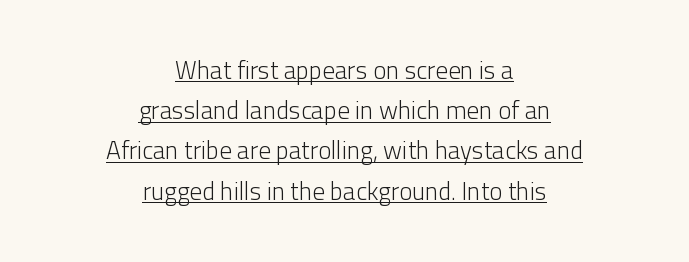
The image shows 25 px text type, upright; set centered, normal line spacing (1.61x), normal letter spacing, underlined.
